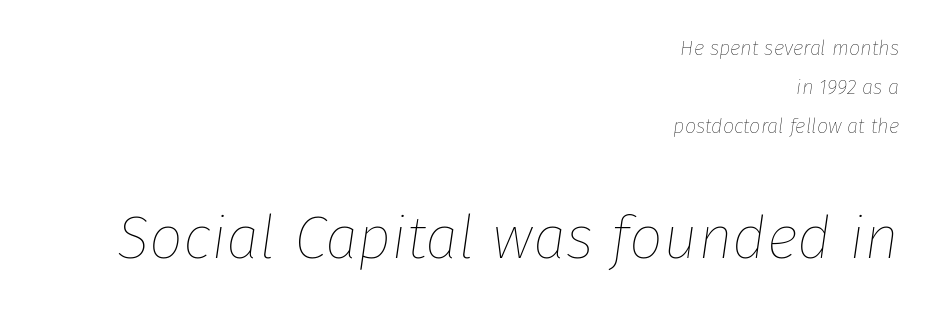
Q: Is the text bold? A: No.
Q: Is the text italic (slanted)? A: Yes, it leans right by about 8 degrees.
Q: Is the text underlined? A: No.
Q: How is the paragraph aligned? A: Right-aligned.
Q: Is the spacing between letters normal or unusually wide? A: Normal.
Q: Is the spacing between lines tight, normal or loose? A: Loose.
Q: Which block of text is set in a larger size, the first (top) or the second (bottom)? A: The second (bottom) one.
Q: Width (condensed, normal, or wide)? A: Normal.
Q: Stroke contrast? A: Low.
Q: x-height? A: Medium.
Q: Monospaced? A: No.
